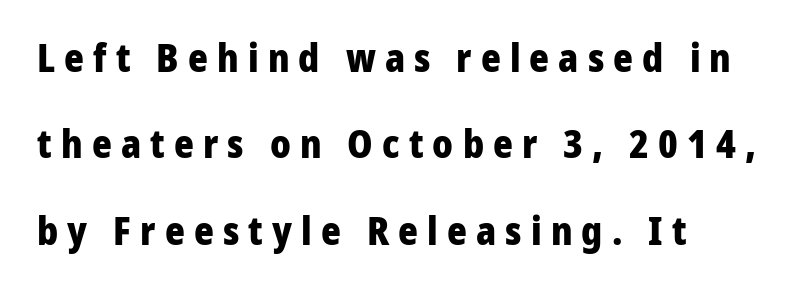
The passage shown is emphatically bold. Think of a printed novel: that variable character pitch is what you see here. Letters rest on an invisible, unmarked baseline. Characters remain perfectly vertical along every line.
